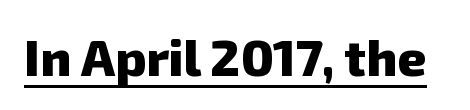
The image shows 51 px heavy sans-serif type; set normal letter spacing, underlined; low stroke contrast and a medium x-height.
